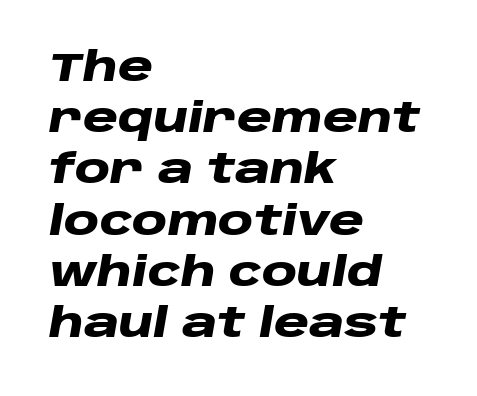
The image shows 40 px heavy, wide type, italic (leaning right); set left-aligned, normal line spacing (1.28x), normal letter spacing, not underlined; low stroke contrast and a large x-height.
